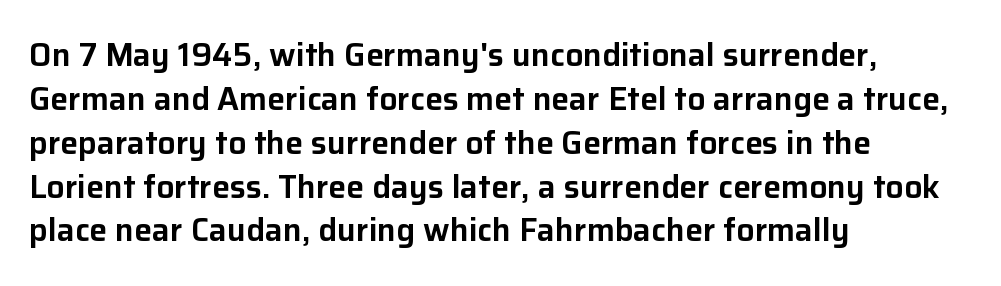
Look at the tracking — it's just the regular setting, nothing added. The passage shown is not underscored anywhere. The letters carry no serifs — their stems end cleanly without finishing strokes. The axis of the letterforms is exactly vertical.
